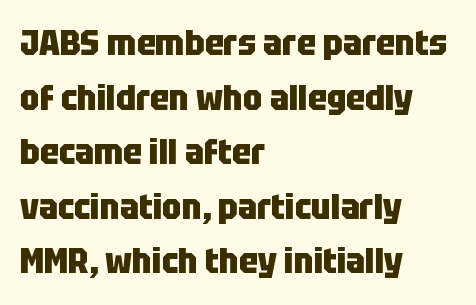
The letters stand straight up with perfectly vertical stems. Unlike a traditional serif, this face leaves its strokes unadorned. There is no visible air inserted between adjacent glyphs. Vertical spacing — default.
